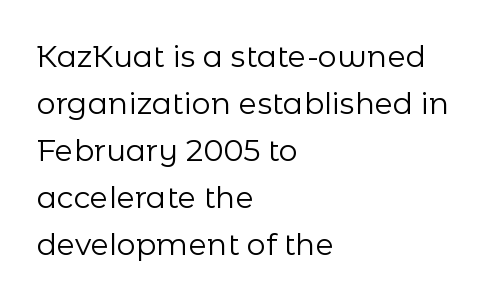
The image shows 30 px regular-weight sans-serif type, upright; set left-aligned, normal line spacing (1.57x), normal letter spacing, not underlined; low stroke contrast and a medium x-height.
